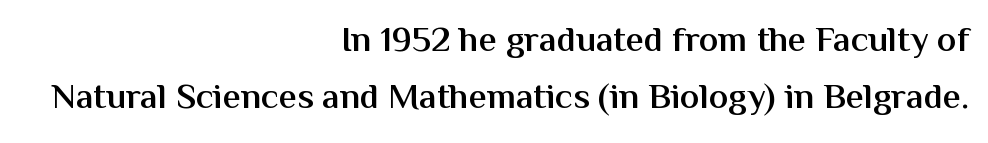
The image shows 36 px semibold sans-serif type, upright; set right-aligned, normal line spacing (1.58x), normal letter spacing, not underlined; medium stroke contrast and a medium x-height.
